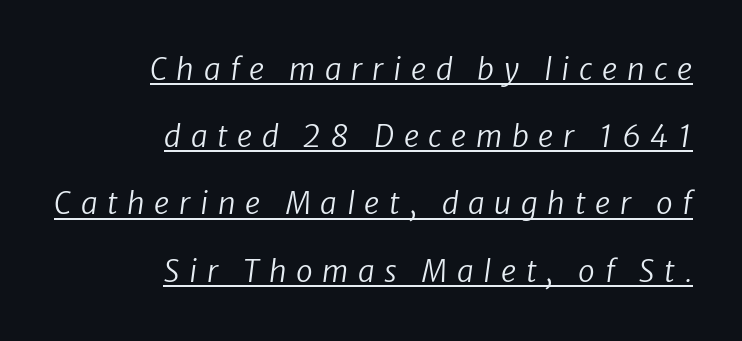
Q: Is the text bold? A: No.
Q: Is the typeface a serif or a sans-serif typeface? A: Sans-serif.
Q: Is the text underlined? A: Yes.
Q: How is the paragraph aligned? A: Right-aligned.
Q: Is the spacing between letters normal or unusually wide? A: Unusually wide.
Q: Is the spacing between lines tight, normal or loose? A: Loose.
Q: Width (condensed, normal, or wide)? A: Normal.
Q: Stroke contrast? A: Low.
Q: x-height? A: Medium.
Q: Monospaced? A: No.
